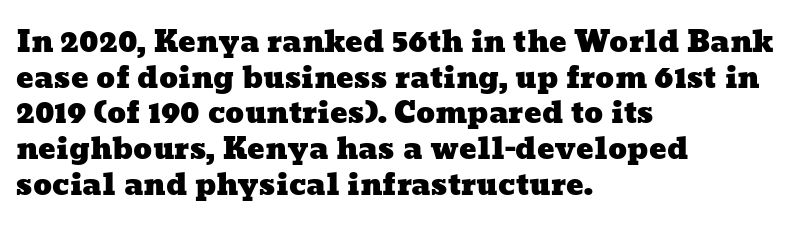
{"width": "wide", "stroke_contrast": "low", "x_height": "medium", "monospaced": "no", "underline": "no", "align": "left", "line_spacing_ratio": 1.23, "letter_spacing": "normal", "letter_spacing_em": 0.0, "glyph_px": 29}
